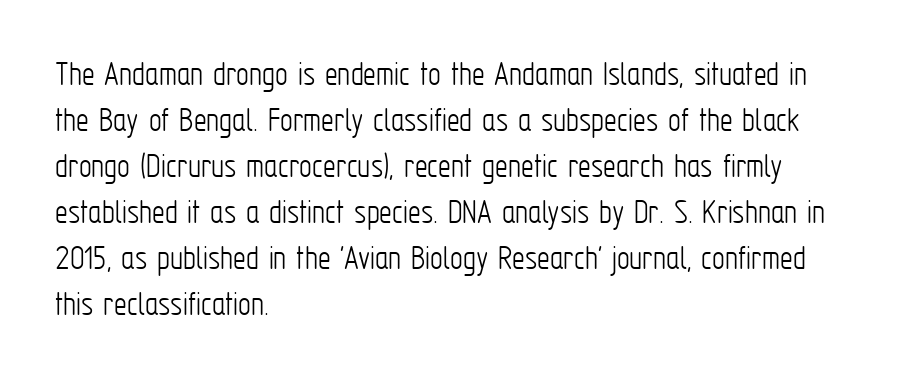
The face looks like a standard text weight, possibly lighter. Honestly, the row spacing looks completely unremarkable. Between one letter and the next there's only the usual sliver of space. The setting favours the left margin, as ordinary paragraphs usually do.
